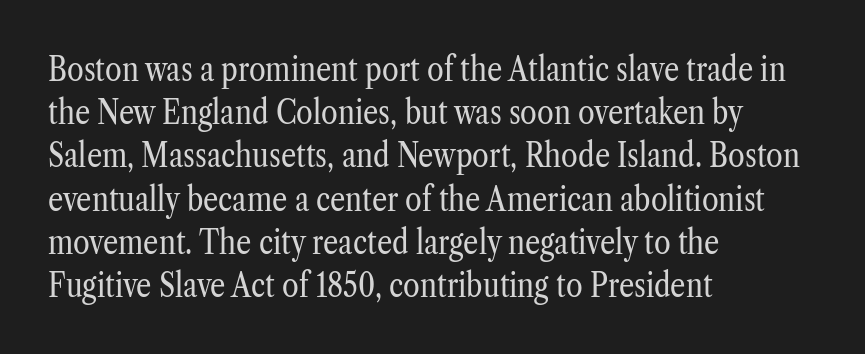
{"serif": "yes", "italic": "no", "bold": "no", "weight": "regular", "width": "condensed", "stroke_contrast": "low", "x_height": "medium", "monospaced": "no", "underline": "no", "align": "left", "line_spacing": "normal", "line_spacing_ratio": 1.27, "letter_spacing": "normal", "letter_spacing_em": 0.0, "glyph_px": 34}
